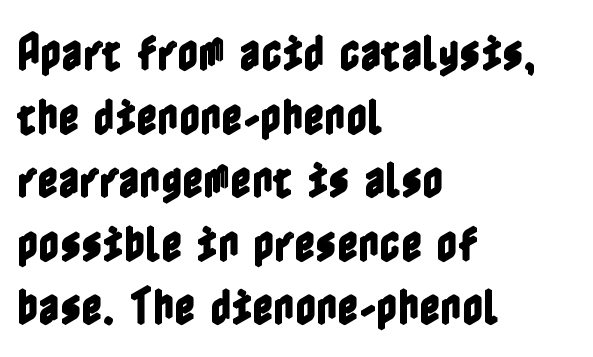
The image shows 41 px condensed type, upright; set left-aligned, normal line spacing (1.55x), normal letter spacing, not underlined; a medium x-height.
